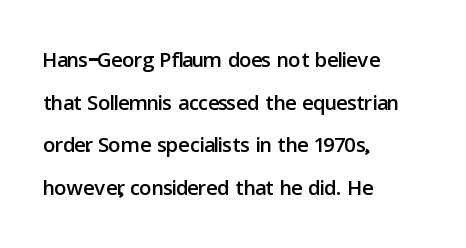
The horizontal fit of the characters is conventional and even. This is roman type, the default non-slanted kind. Note: no serifs on the glyphs. The designer left line spacing at the default. This sample has the flowing, uneven cadence of proportional lettering. Left-aligned paragraph, ragged on the right.
